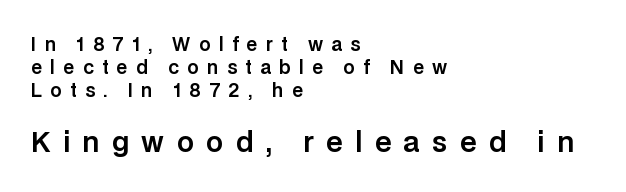
Type size steps up from the first block to the second. Ascenders rise straight up at ninety degrees. A typesetter would call this leading conventional body-copy spacing. Visually the block forms a straight wall on the left and a jagged coastline on the right. This rendering features lettering with no underline.
